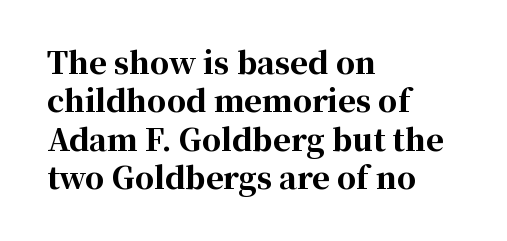
{"serif": "yes", "italic": "no", "bold": "yes", "weight": "bold", "width": "normal", "stroke_contrast": "high", "x_height": "medium", "monospaced": "no", "underline": "no", "align": "left", "line_spacing": "normal", "line_spacing_ratio": 1.28, "letter_spacing": "normal", "letter_spacing_em": 0.0, "glyph_px": 30}
